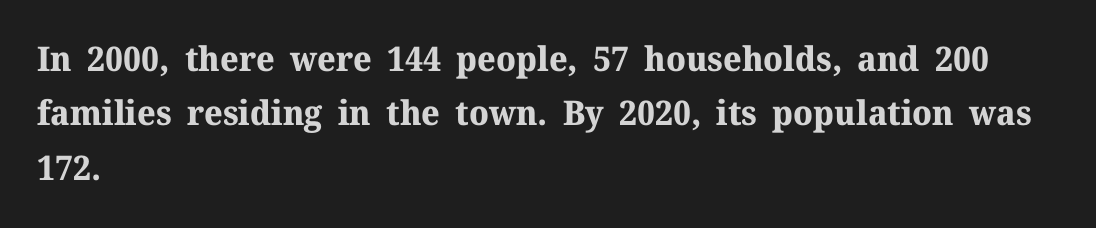
The image shows 34 px bold serif type, upright; set left-aligned, normal line spacing (1.6x), normal letter spacing, not underlined; medium stroke contrast and a medium x-height.
